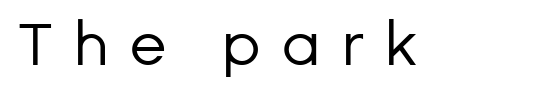
{"serif": "no", "italic": "no", "bold": "no", "weight": "regular", "width": "normal", "stroke_contrast": "low", "x_height": "medium", "monospaced": "no", "underline": "no", "letter_spacing": "wide", "letter_spacing_em": 0.33, "glyph_px": 59}
